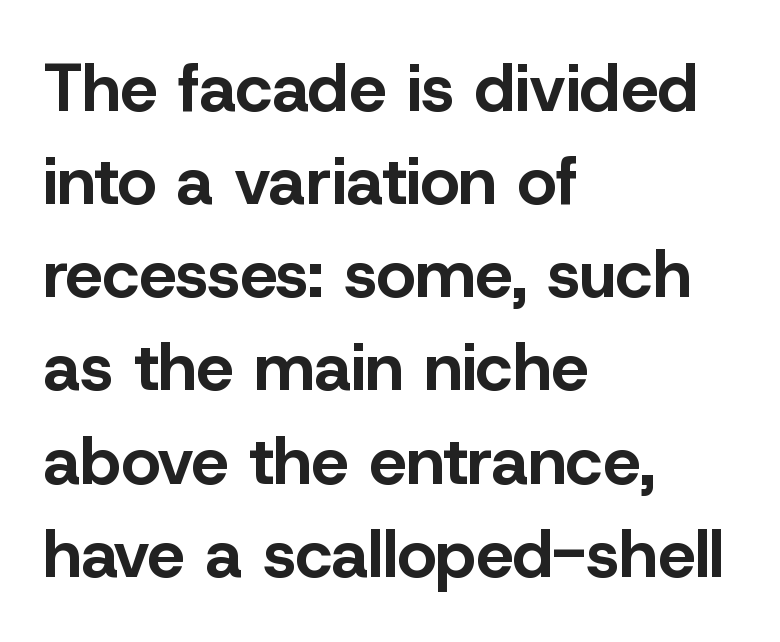
The passage shown stacks its lines at a standard gap. These words are printed bold, with thick strokes throughout. If you drew a line through each stem, it would be perfectly vertical. Nobody touched the tracking dial on this one. Observe the absence of serifs on each vertical stroke in this sample.
